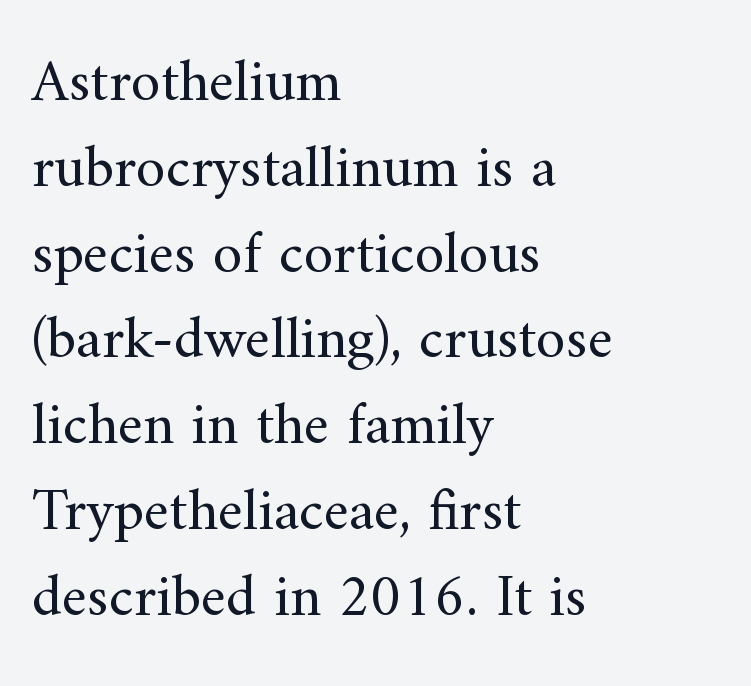
A bare baseline throughout the passage. The type sits square on the baseline with zero lean. These lines are set flush left with a ragged right edge. Spacing verdict: proportional, widths tailored to each character. No extra tracking has been applied to these lines.
